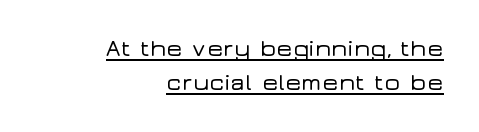
Q: Is the text italic (slanted)? A: No, it is upright.
Q: Is the text underlined? A: Yes.
Q: How is the paragraph aligned? A: Right-aligned.
Q: Is the spacing between letters normal or unusually wide? A: Normal.
Q: Is the spacing between lines tight, normal or loose? A: Normal.
